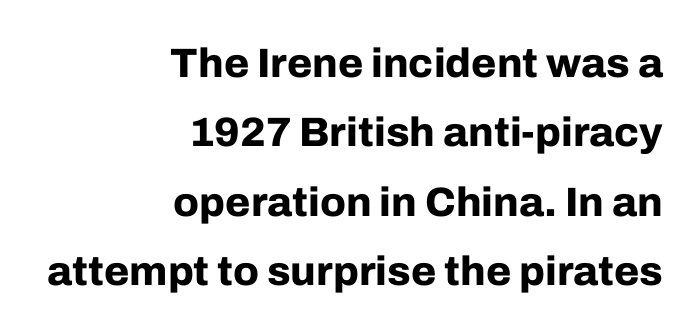
Q: Is the text bold? A: Yes.
Q: Is the text italic (slanted)? A: No, it is upright.
Q: Is the typeface a serif or a sans-serif typeface? A: Sans-serif.
Q: Is the text underlined? A: No.
Q: How is the paragraph aligned? A: Right-aligned.
Q: Is the spacing between letters normal or unusually wide? A: Normal.
Q: Is the spacing between lines tight, normal or loose? A: Normal.
Q: Width (condensed, normal, or wide)? A: Normal.
Q: Stroke contrast? A: Low.
Q: x-height? A: Medium.
Q: Monospaced? A: No.
